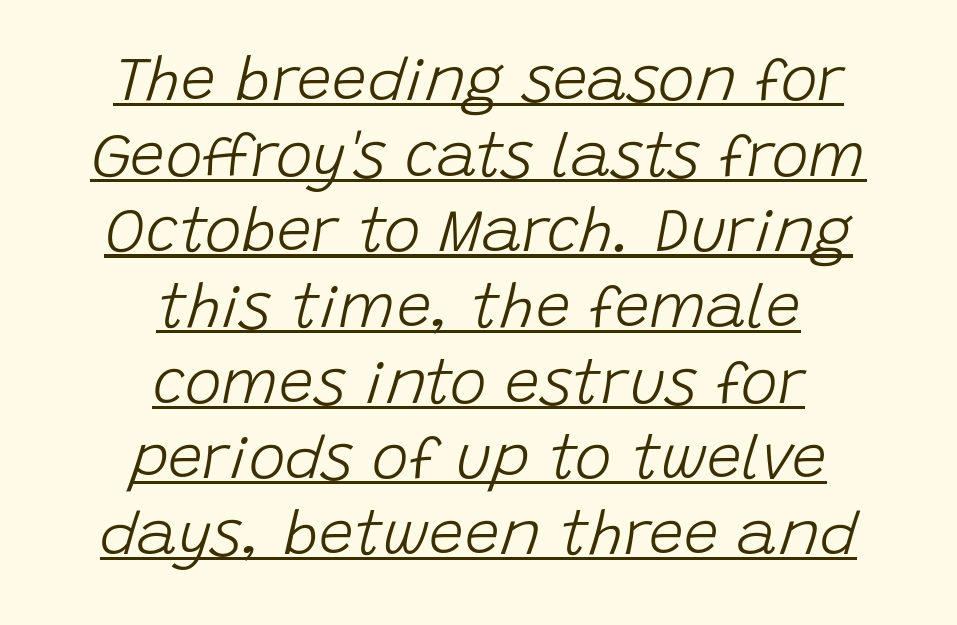
The image shows 62 px light type, italic (leaning right); set centered, line spacing 1.22x, normal letter spacing, underlined; low stroke contrast and a large x-height.
